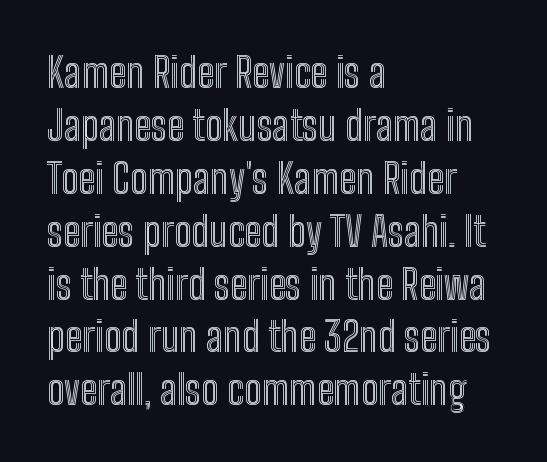
The image shows 41 px condensed type, upright; set left-aligned, normal line spacing (1.29x), normal letter spacing, not underlined; a medium x-height.
